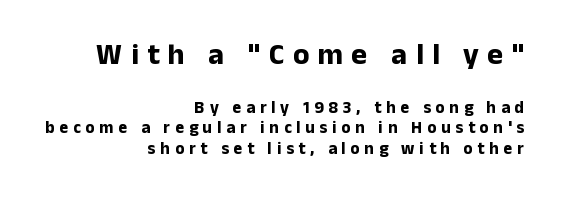
The image shows 30 px bold sans-serif type, upright; set right-aligned, line spacing 1.2x, unusually wide letter spacing (+0.28 em), not underlined; the first (top) block is 1.76x larger; low stroke contrast and a medium x-height.
